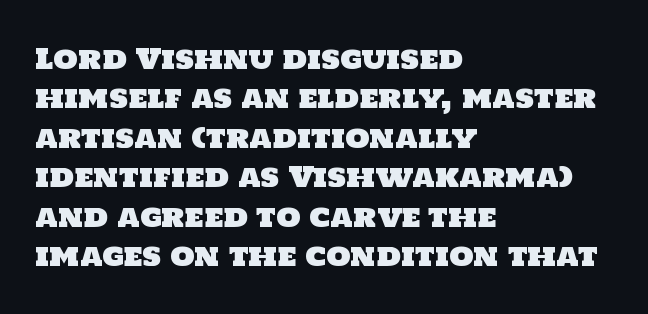
Q: Is the typeface a serif or a sans-serif typeface? A: Sans-serif.
Q: Is the text underlined? A: No.
Q: How is the paragraph aligned? A: Left-aligned.
Q: Is the spacing between letters normal or unusually wide? A: Normal.
Q: Is the spacing between lines tight, normal or loose? A: Normal.
Q: Width (condensed, normal, or wide)? A: Normal.
Q: Stroke contrast? A: Low.
Q: x-height? A: Large.
Q: Monospaced? A: No.
